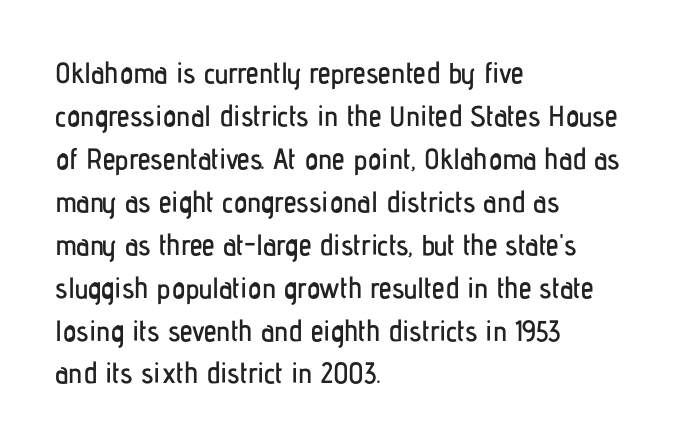
The letters stand straight up with perfectly vertical stems. Casual observation: everything's shoved over to the left. Descenders hang freely into open space. Vertical spacing — default.
